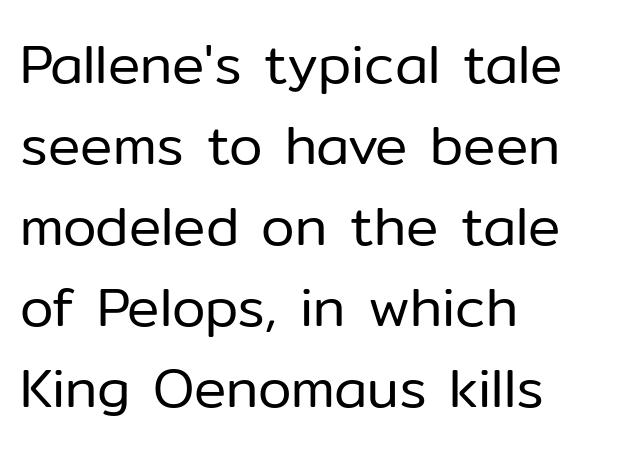
Q: Is the text bold? A: No.
Q: Is the text italic (slanted)? A: No, it is upright.
Q: Is the typeface a serif or a sans-serif typeface? A: Sans-serif.
Q: Is the text underlined? A: No.
Q: How is the paragraph aligned? A: Left-aligned.
Q: Is the spacing between letters normal or unusually wide? A: Normal.
Q: Is the spacing between lines tight, normal or loose? A: Normal.
Q: Width (condensed, normal, or wide)? A: Normal.
Q: Stroke contrast? A: Low.
Q: x-height? A: Medium.
Q: Monospaced? A: No.
